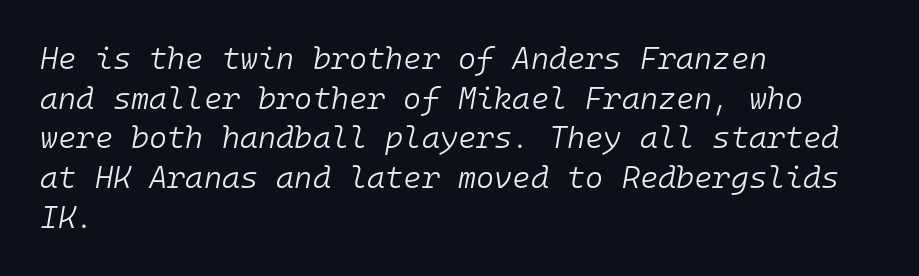
The image shows 31 px light type, italic (leaning right), monospaced; set left-aligned, normal line spacing (1.28x), normal letter spacing, not underlined; low stroke contrast and a medium x-height.
